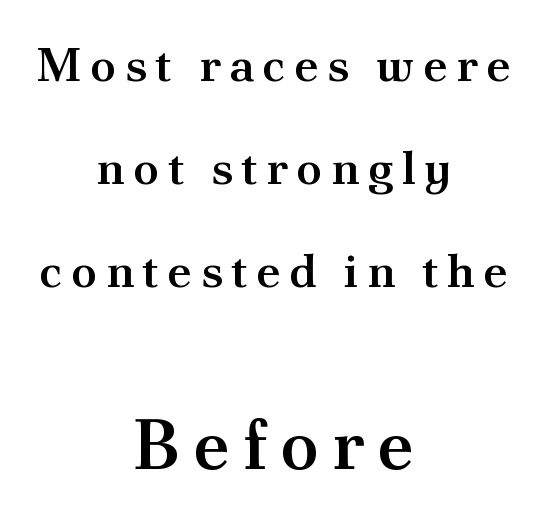
{"serif": "yes", "italic": "no", "bold": "semi", "weight": "semibold", "width": "normal", "stroke_contrast": "medium", "x_height": "small", "monospaced": "no", "underline": "no", "align": "center", "line_spacing": "loose", "line_spacing_ratio": 2.19, "larger_block": "second", "size_ratio": 1.49, "glyph_px": 70}
